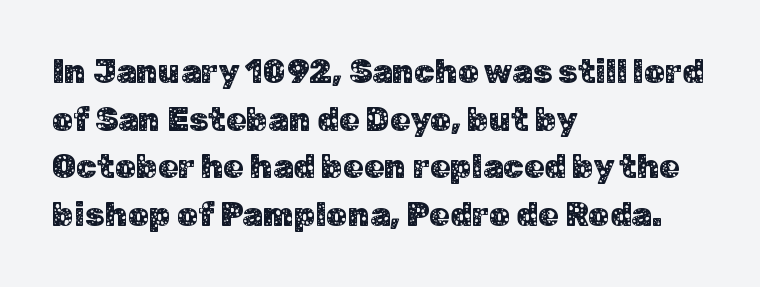
The image shows 33 px sans-serif type, upright; set left-aligned, normal line spacing (1.44x), normal letter spacing, not underlined; low stroke contrast and a medium x-height.
